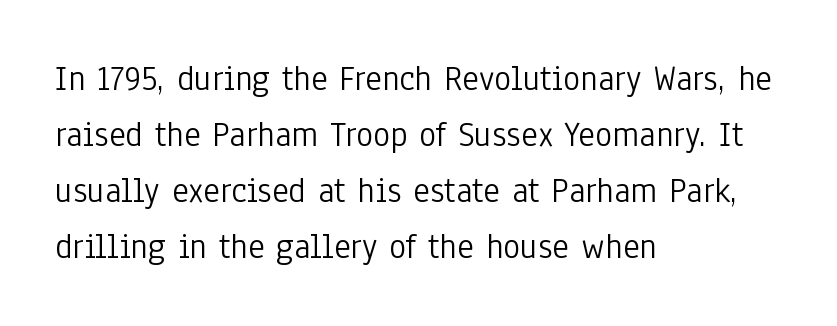
The image shows 36 px light, condensed sans-serif type, upright; set left-aligned, normal line spacing (1.56x), normal letter spacing, not underlined; low stroke contrast and a medium x-height.
